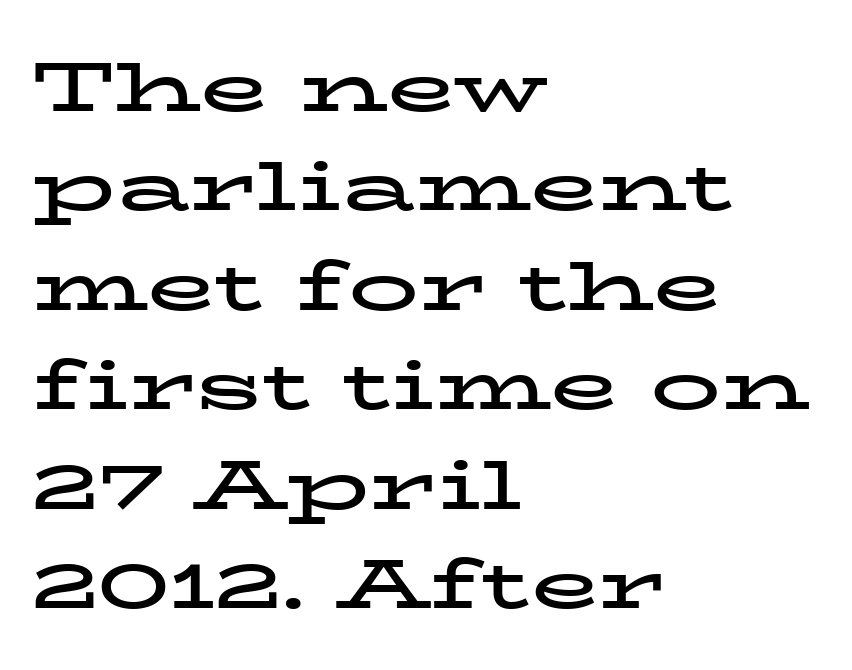
Each line starts at the same left margin while the right side varies. Words appear dense and cohesive because spacing is normal. Check where the strokes stop: tiny serifs finish them off. Tall strokes in this sample are plumb rather than angled.
